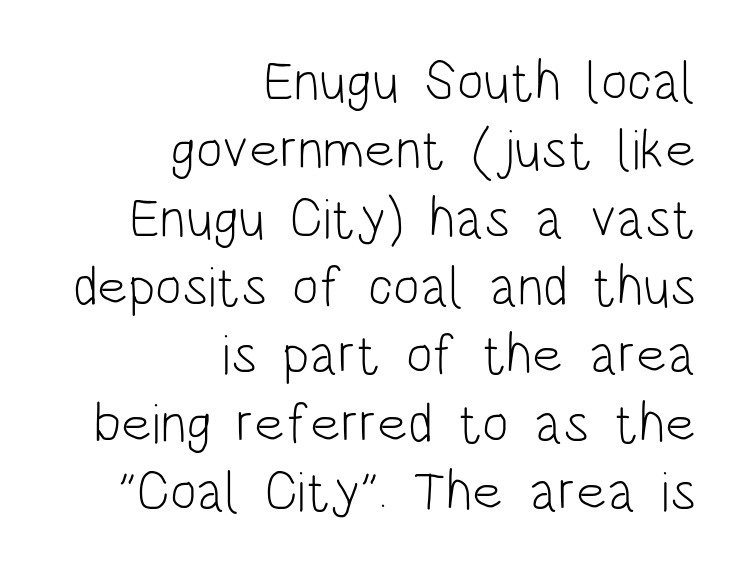
I'd call this a sans setting — the letters go barefoot. Is this a fixed-width face? No — the glyphs have proportional, varying widths. Unbolded letterforms with no extra heft. Style check: upright. Caption: multi-line text, flush right, ragged left.
